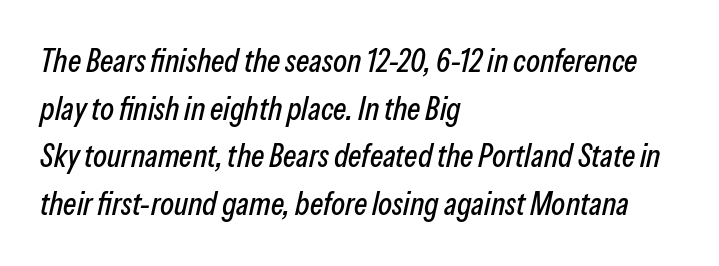
The letters advance in unequal steps, a hallmark of proportional type. When letters slant like this, we call the style italic. Only glyphs here, with clear space below each row. This rendering uses left alignment, leaving the right contour irregular. Summary of vertical rhythm: regular, with standard interline spacing.
